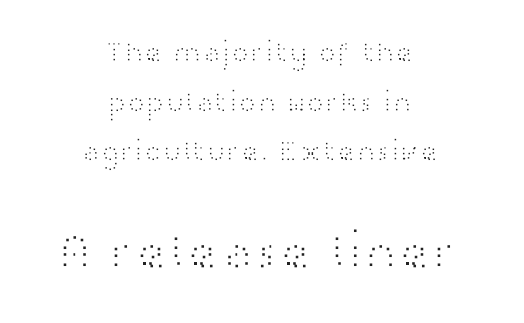
The image shows 51 px light, wide sans-serif type, upright; set centered, line spacing 1.71x, normal letter spacing, not underlined; the second (bottom) block is 1.76x larger; high stroke contrast and a medium x-height.
